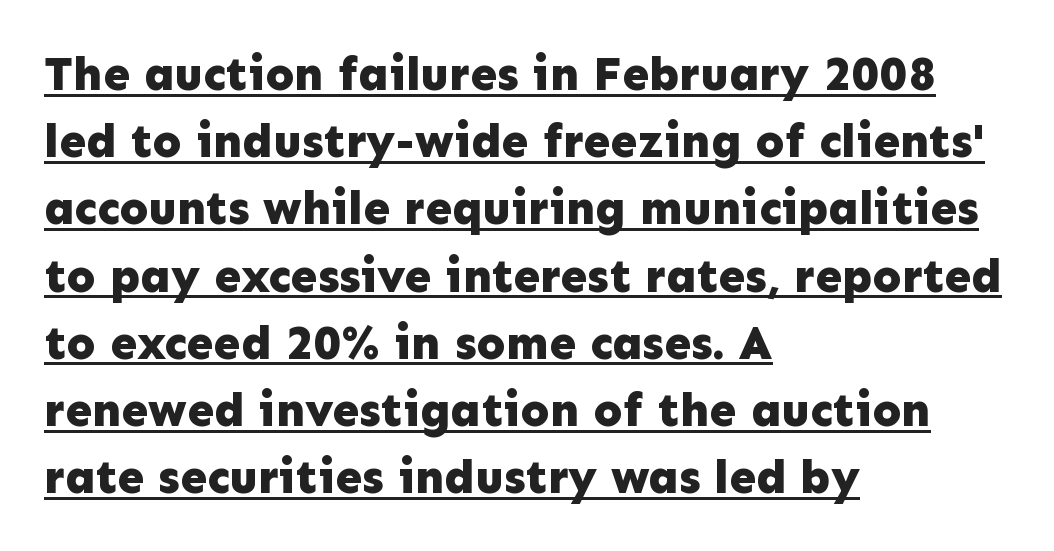
Characters remain perfectly vertical along every line. Students, observe the line beneath the letters — that is underlining. Classification — sans serif. Letter spacing: default.
